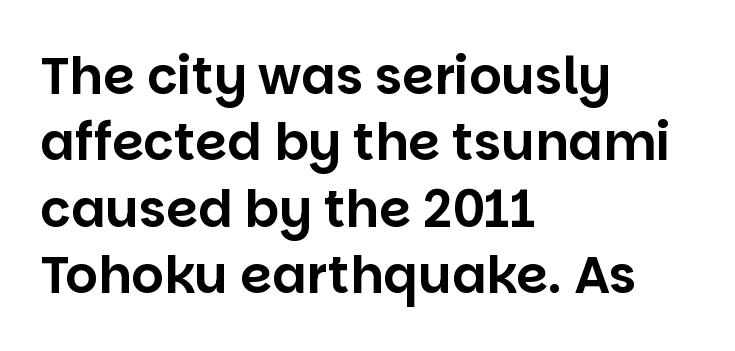
The image shows 51 px sans-serif type, upright; set left-aligned, normal line spacing (1.3x), normal letter spacing, not underlined; low stroke contrast and a large x-height.
